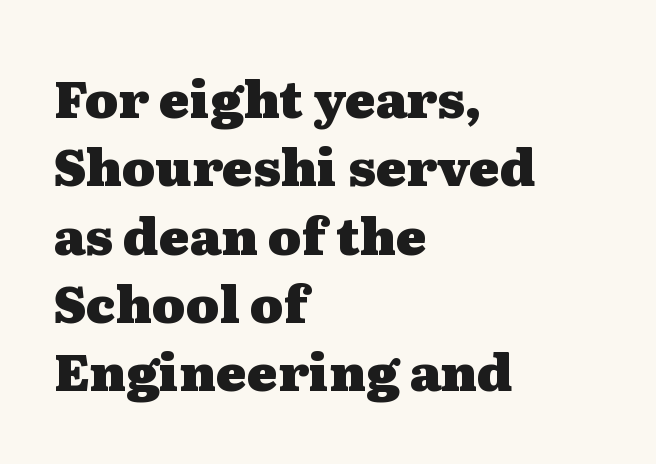
{"serif": "yes", "italic": "no", "bold": "yes", "weight": "heavy", "width": "wide", "stroke_contrast": "medium", "x_height": "medium", "monospaced": "no", "underline": "no", "align": "left", "line_spacing": "normal", "line_spacing_ratio": 1.34, "letter_spacing": "normal", "letter_spacing_em": 0.0, "glyph_px": 51}
